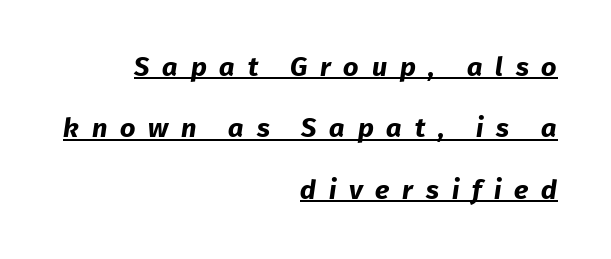
The leading is generous, giving the passage an open texture. The line texture is sparse and dotted thanks to wide tracking. The ragged edge is on the left, which tells us the setting is flush right. Plenty of ink on the page — the face is bold.
